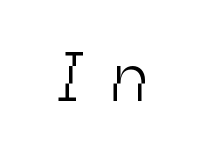
{"serif": "no", "bold": "no", "weight": "light", "width": "condensed", "stroke_contrast": "low", "x_height": "medium", "monospaced": "no", "underline": "no", "letter_spacing": "wide", "letter_spacing_em": 0.43, "glyph_px": 70}
